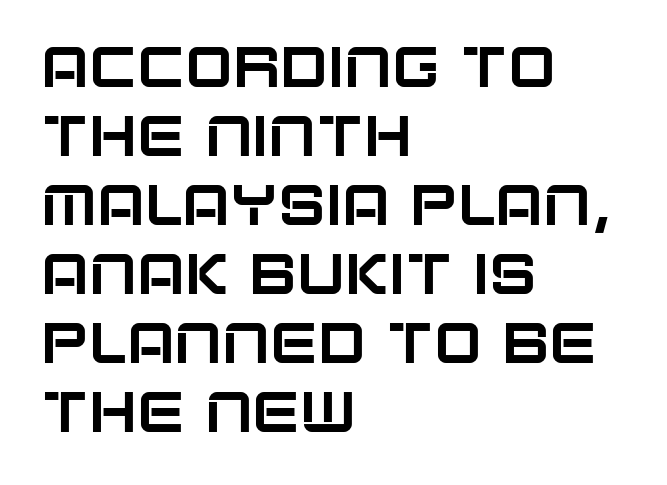
{"serif": "no", "italic": "no", "width": "normal", "stroke_contrast": "low", "x_height": "large", "monospaced": "no", "underline": "no", "align": "left", "line_spacing_ratio": 1.21, "letter_spacing": "normal", "letter_spacing_em": 0.0, "glyph_px": 57}
